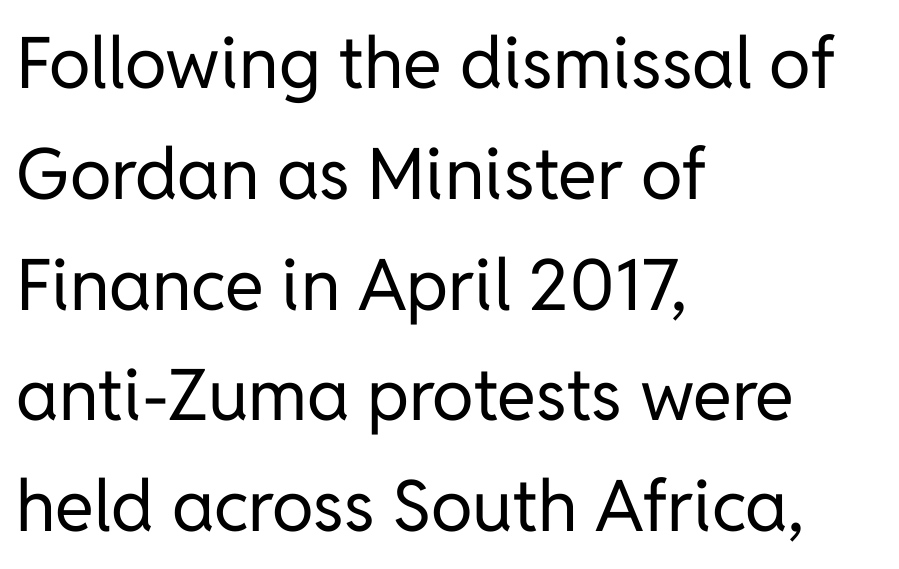
{"serif": "no", "italic": "no", "bold": "no", "weight": "regular", "width": "normal", "stroke_contrast": "low", "x_height": "medium", "monospaced": "no", "underline": "no", "align": "left", "line_spacing": "normal", "line_spacing_ratio": 1.56, "letter_spacing": "normal", "letter_spacing_em": 0.0, "glyph_px": 71}
